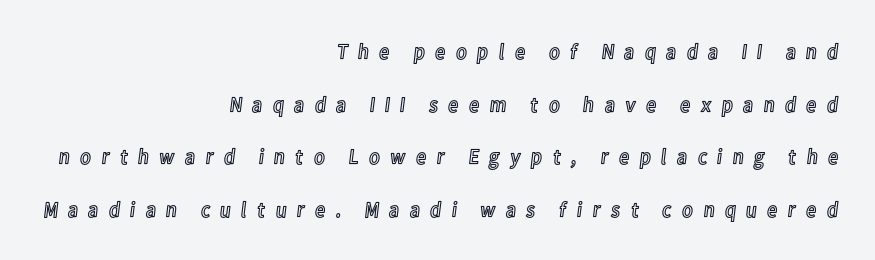
The image shows 22 px text type; set right-aligned, loose line spacing (2.39x), unusually wide letter spacing (+0.44 em), not underlined.
